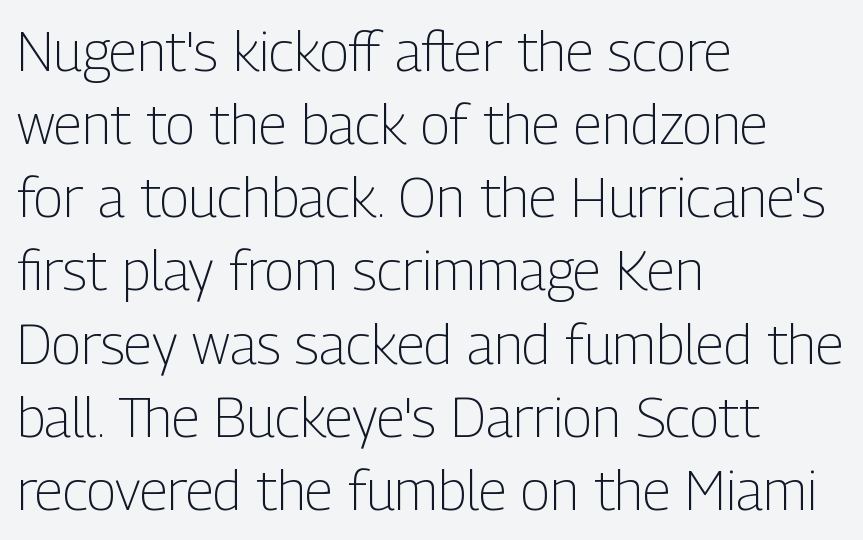
The rendering uses a moderate line-height, typical for paragraphs. A student would call this left alignment; a typographer would say flush left, rag right. Does extra space separate the letters? No, they use regular spacing. Character widths vary here, with narrow letters taking less room than wide ones.
